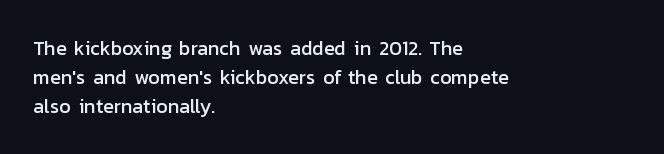
Q: Is the text italic (slanted)? A: No, it is upright.
Q: Is the text underlined? A: No.
Q: How is the paragraph aligned? A: Left-aligned.
Q: Is the spacing between letters normal or unusually wide? A: Normal.
Q: Is the spacing between lines tight, normal or loose? A: Normal.
